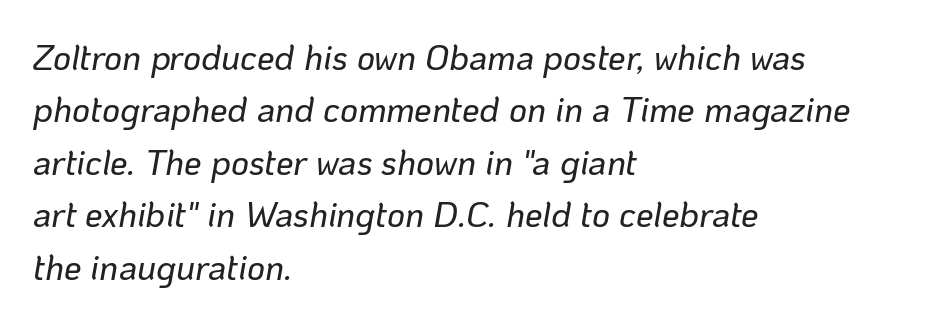
Q: Is the text italic (slanted)? A: Yes, it leans right by about 10 degrees.
Q: Is the text underlined? A: No.
Q: How is the paragraph aligned? A: Left-aligned.
Q: Is the spacing between letters normal or unusually wide? A: Normal.
Q: Is the spacing between lines tight, normal or loose? A: Normal.
Q: Width (condensed, normal, or wide)? A: Normal.
Q: Stroke contrast? A: Low.
Q: x-height? A: Medium.
Q: Monospaced? A: No.
